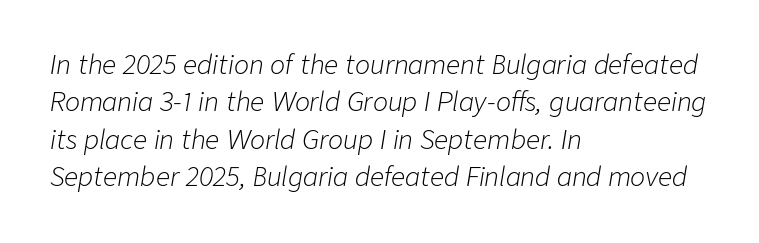
Q: Is the text bold? A: No.
Q: Is the text italic (slanted)? A: Yes, it leans right by about 9 degrees.
Q: Is the text underlined? A: No.
Q: How is the paragraph aligned? A: Left-aligned.
Q: Is the spacing between letters normal or unusually wide? A: Normal.
Q: Is the spacing between lines tight, normal or loose? A: Normal.
